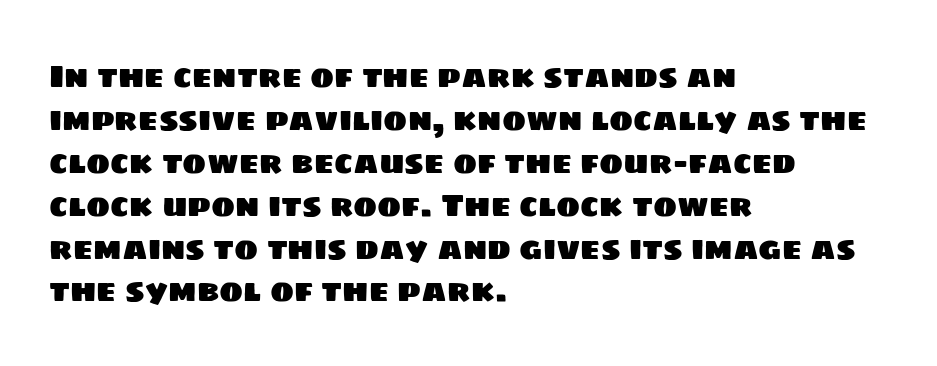
{"serif": "no", "width": "normal", "stroke_contrast": "low", "x_height": "large", "monospaced": "no", "underline": "no", "align": "left", "line_spacing": "normal", "line_spacing_ratio": 1.34, "letter_spacing": "normal", "letter_spacing_em": 0.0, "glyph_px": 32}
